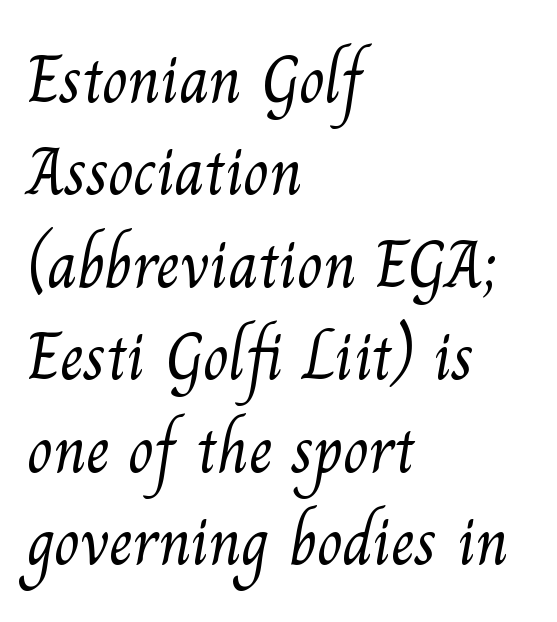
Q: Is the text bold? A: No.
Q: Is the typeface a serif or a sans-serif typeface? A: Serif.
Q: Is the text underlined? A: No.
Q: How is the paragraph aligned? A: Left-aligned.
Q: Is the spacing between letters normal or unusually wide? A: Normal.
Q: Is the spacing between lines tight, normal or loose? A: Normal.
Q: Width (condensed, normal, or wide)? A: Normal.
Q: Stroke contrast? A: Medium.
Q: x-height? A: Small.
Q: Monospaced? A: No.
